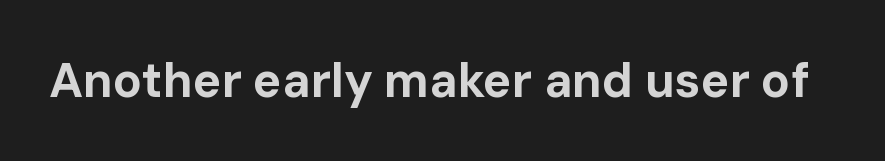
Q: Is the text bold? A: Yes.
Q: Is the text italic (slanted)? A: No, it is upright.
Q: Is the typeface a serif or a sans-serif typeface? A: Sans-serif.
Q: Is the text underlined? A: No.
Q: Is the spacing between letters normal or unusually wide? A: Normal.
Q: Width (condensed, normal, or wide)? A: Normal.
Q: Stroke contrast? A: Low.
Q: x-height? A: Medium.
Q: Monospaced? A: No.
